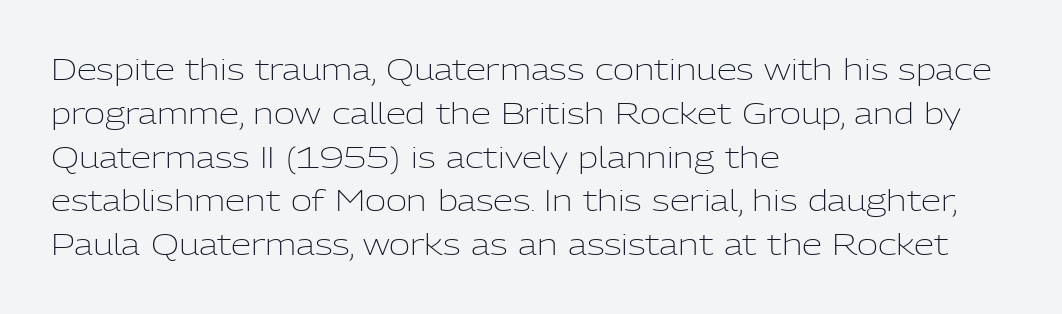
Q: Is the text bold? A: No.
Q: Is the text italic (slanted)? A: No, it is upright.
Q: Is the typeface a serif or a sans-serif typeface? A: Sans-serif.
Q: Is the text underlined? A: No.
Q: How is the paragraph aligned? A: Left-aligned.
Q: Is the spacing between letters normal or unusually wide? A: Normal.
Q: Is the spacing between lines tight, normal or loose? A: Normal.
Q: Width (condensed, normal, or wide)? A: Normal.
Q: Stroke contrast? A: Low.
Q: x-height? A: Medium.
Q: Monospaced? A: No.
